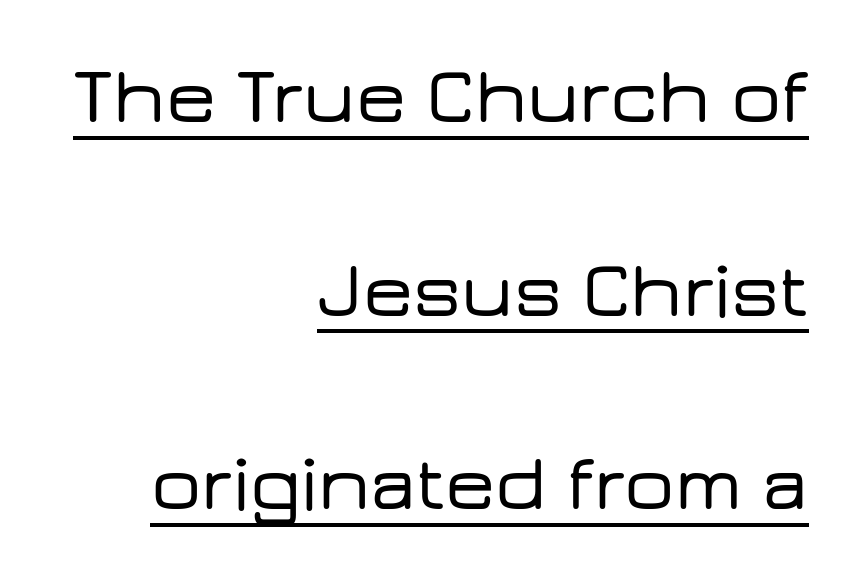
{"serif": "no", "italic": "no", "width": "wide", "stroke_contrast": "low", "x_height": "medium", "monospaced": "no", "underline": "yes", "align": "right", "line_spacing": "loose", "line_spacing_ratio": 2.45, "letter_spacing": "normal", "letter_spacing_em": 0.0, "glyph_px": 79}
